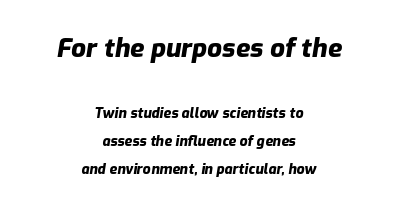
{"italic": "yes", "lean": "right", "slant_degrees": 9, "bold": "yes", "underline": "no", "align": "center", "line_spacing": "loose", "line_spacing_ratio": 2.0, "letter_spacing": "normal", "letter_spacing_em": 0.0, "larger_block": "first", "size_ratio": 1.86, "glyph_px": 26}
